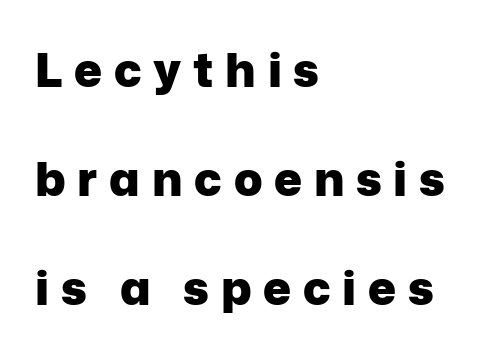
{"serif": "no", "italic": "no", "bold": "yes", "weight": "heavy", "width": "normal", "stroke_contrast": "low", "x_height": "medium", "monospaced": "no", "underline": "no", "align": "left", "line_spacing": "loose", "line_spacing_ratio": 2.32, "letter_spacing": "wide", "letter_spacing_em": 0.25, "glyph_px": 47}
